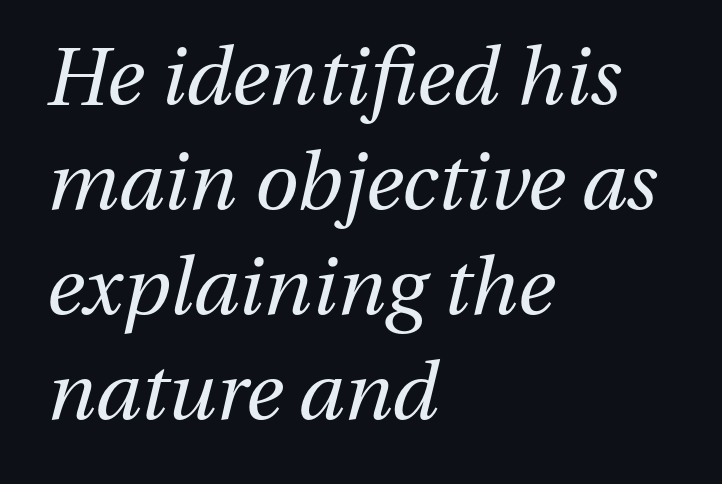
The image shows 79 px regular-weight type, italic (leaning right); set left-aligned, normal line spacing (1.33x), normal letter spacing, not underlined; medium stroke contrast and a medium x-height.
